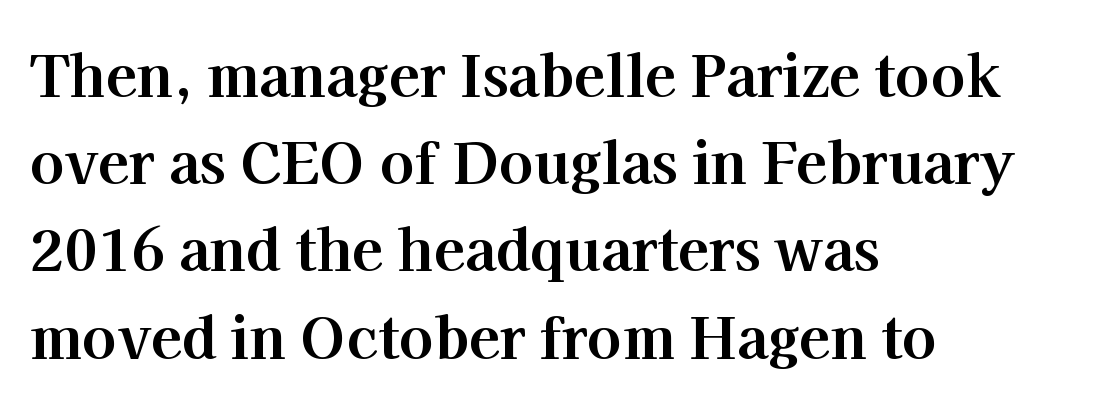
{"serif": "yes", "italic": "no", "bold": "yes", "weight": "bold", "width": "normal", "stroke_contrast": "high", "x_height": "medium", "monospaced": "no", "underline": "no", "align": "left", "line_spacing": "normal", "line_spacing_ratio": 1.53, "letter_spacing": "normal", "letter_spacing_em": 0.0, "glyph_px": 57}
